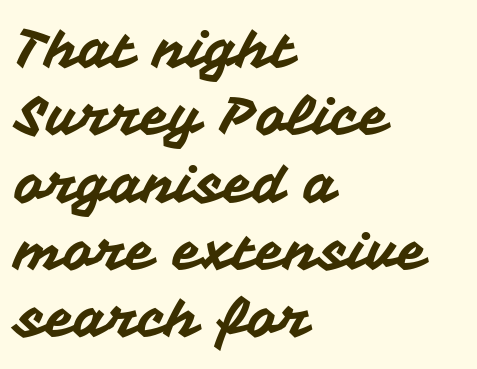
Q: Is the text italic (slanted)? A: Yes.
Q: Is the typeface a serif or a sans-serif typeface? A: Sans-serif.
Q: Is the text underlined? A: No.
Q: How is the paragraph aligned? A: Left-aligned.
Q: Is the spacing between letters normal or unusually wide? A: Normal.
Q: Is the spacing between lines tight, normal or loose? A: Normal.
Q: Width (condensed, normal, or wide)? A: Normal.
Q: Stroke contrast? A: Medium.
Q: x-height? A: Medium.
Q: Monospaced? A: No.
